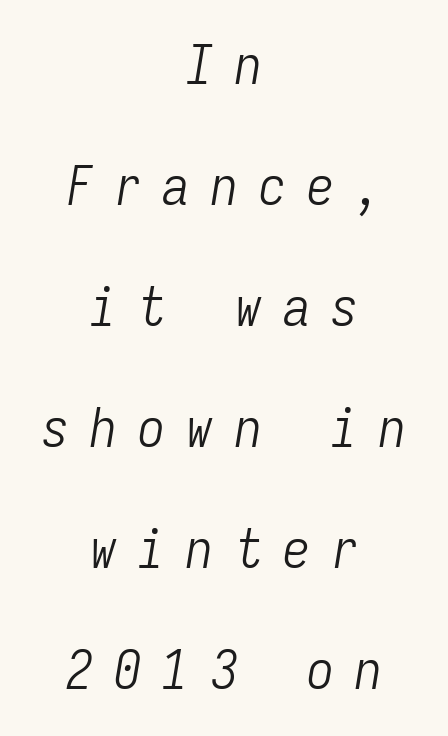
{"italic": "yes", "lean": "right", "slant_degrees": 9, "bold": "no", "weight": "light", "width": "condensed", "stroke_contrast": "low", "x_height": "medium", "monospaced": "yes", "underline": "no", "align": "center", "line_spacing": "loose", "line_spacing_ratio": 2.24, "letter_spacing": "wide", "letter_spacing_em": 0.39, "glyph_px": 54}
